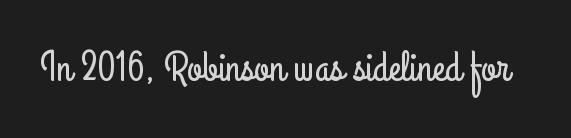
Q: Is the typeface a serif or a sans-serif typeface? A: Sans-serif.
Q: Is the text underlined? A: No.
Q: Is the spacing between letters normal or unusually wide? A: Normal.
Q: Width (condensed, normal, or wide)? A: Condensed.
Q: Stroke contrast? A: Low.
Q: x-height? A: Small.
Q: Monospaced? A: No.
